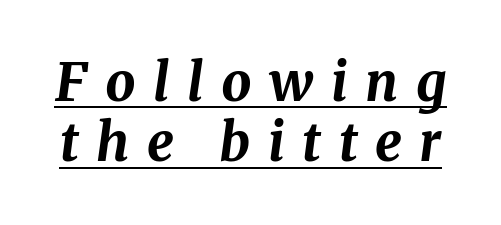
A typesetter would mark this as italic. Every word sits above its own underline. The face used here is rendered with a markedly widened letterfit. Notice how descenders almost collide with the ascenders below — that's tight leading. The passage shown is typed in a proportional face where columns would drift. The characters look thick and weighty, a clear bold.
